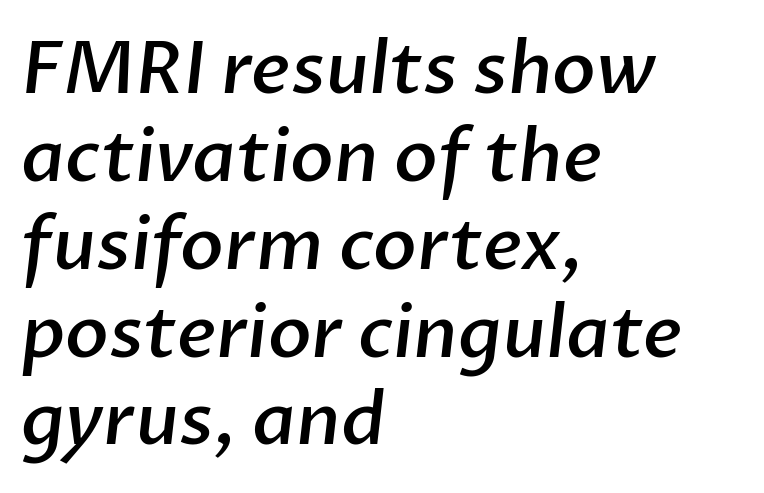
Serifs: no, the terminals of the letterforms are clean. Does the copy run flush right? No — it runs flush left. This rendering leaves character spacing at its baseline value. The strokes are fattened partway — semibold, not bold.
